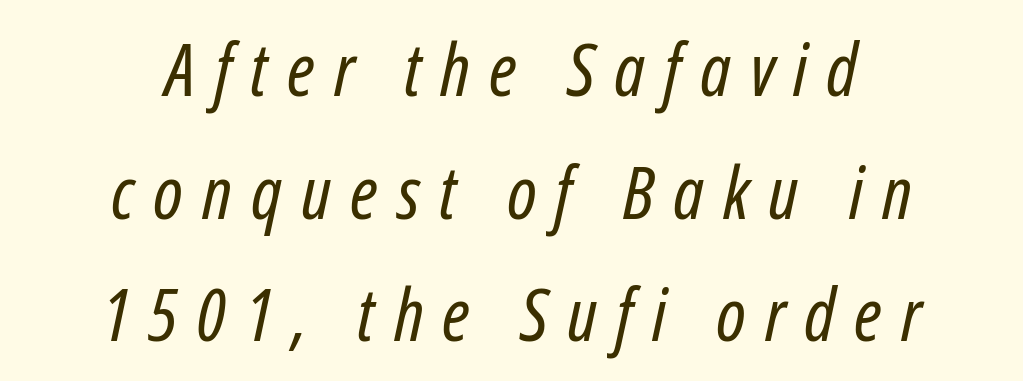
Q: Is the text bold? A: No.
Q: Is the text italic (slanted)? A: Yes, it leans right by about 12 degrees.
Q: Is the text underlined? A: No.
Q: How is the paragraph aligned? A: Centered.
Q: Is the spacing between letters normal or unusually wide? A: Unusually wide.
Q: Is the spacing between lines tight, normal or loose? A: Normal.
Q: Width (condensed, normal, or wide)? A: Condensed.
Q: Stroke contrast? A: Low.
Q: x-height? A: Medium.
Q: Monospaced? A: No.
